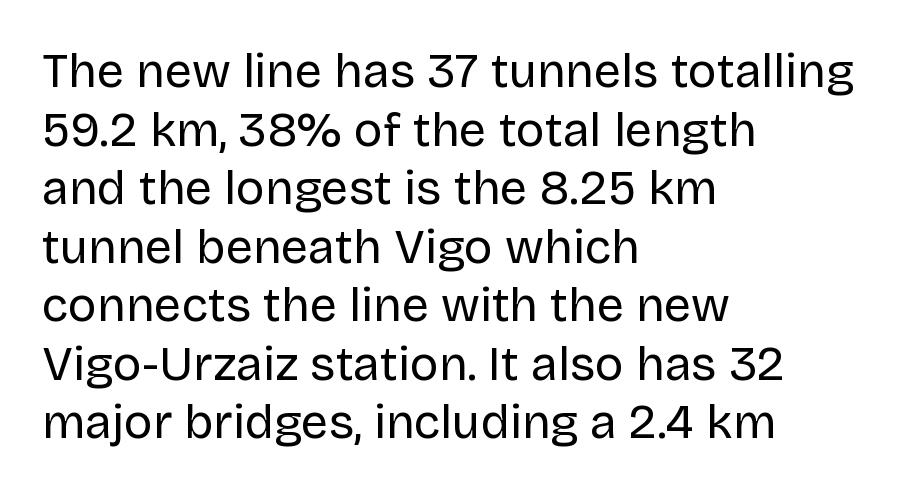
Nobody drew a line under any word here. The face used here is proportionally spaced, like ordinary book or web type. Italic? Not at all — the glyphs are vertical. The compositor pushed each line to the left boundary. Tracking here is standard; glyphs follow each other at the usual distance. The strokes carry an ordinary text weight at most.
